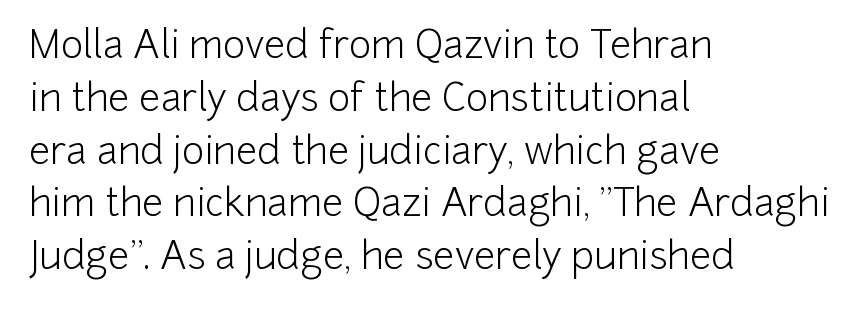
{"serif": "no", "italic": "no", "bold": "no", "weight": "light", "width": "normal", "stroke_contrast": "low", "x_height": "medium", "monospaced": "no", "underline": "no", "align": "left", "line_spacing": "normal", "line_spacing_ratio": 1.39, "letter_spacing": "normal", "letter_spacing_em": 0.0, "glyph_px": 38}
